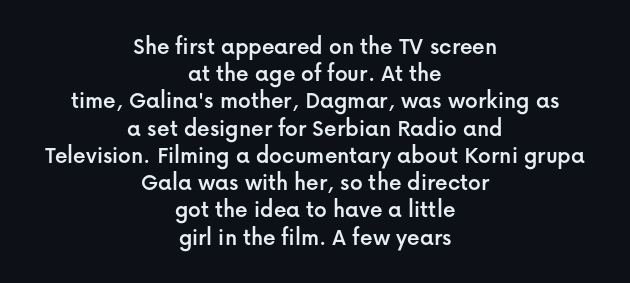
{"italic": "no", "underline": "no", "align": "center", "line_spacing": "tight", "line_spacing_ratio": 1.09, "letter_spacing": "normal", "letter_spacing_em": 0.0, "glyph_px": 25}
